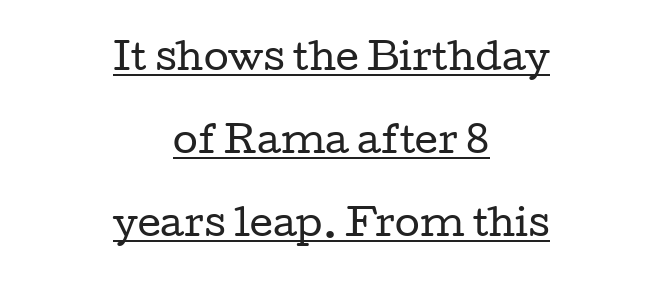
{"serif": "yes", "italic": "no", "bold": "no", "weight": "regular", "width": "wide", "stroke_contrast": "low", "x_height": "medium", "monospaced": "no", "underline": "yes", "align": "center", "line_spacing": "loose", "line_spacing_ratio": 2.31, "letter_spacing": "normal", "letter_spacing_em": 0.0, "glyph_px": 36}
